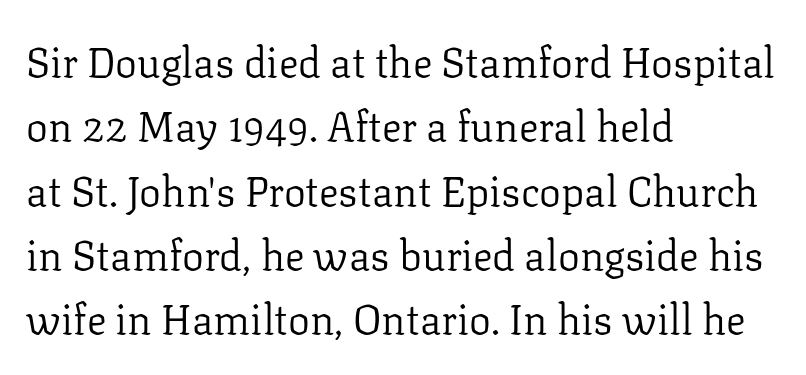
Q: Is the text bold? A: No.
Q: Is the text italic (slanted)? A: No, it is upright.
Q: Is the typeface a serif or a sans-serif typeface? A: Serif.
Q: Is the text underlined? A: No.
Q: How is the paragraph aligned? A: Left-aligned.
Q: Is the spacing between letters normal or unusually wide? A: Normal.
Q: Is the spacing between lines tight, normal or loose? A: Normal.
Q: Width (condensed, normal, or wide)? A: Normal.
Q: Stroke contrast? A: Low.
Q: x-height? A: Medium.
Q: Monospaced? A: No.
